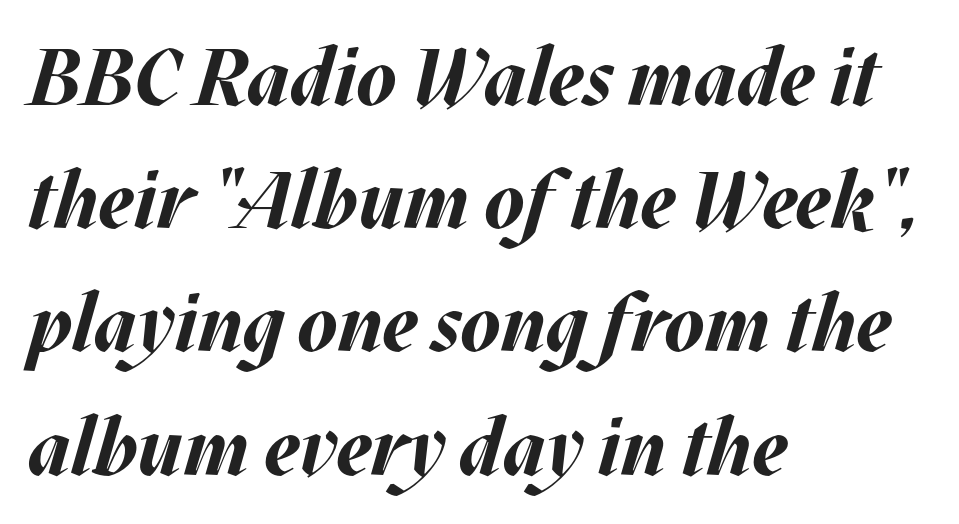
Compared with typical body copy, the letter spacing here is the same. When letters slant like this, we call the style italic. A dark, heavy texture on the line: the type is bold. A typesetter would call this proportional, since set widths differ per character. Rows of type keep a routine distance in the vertical direction. Line beginnings align vertically; line endings do not.
